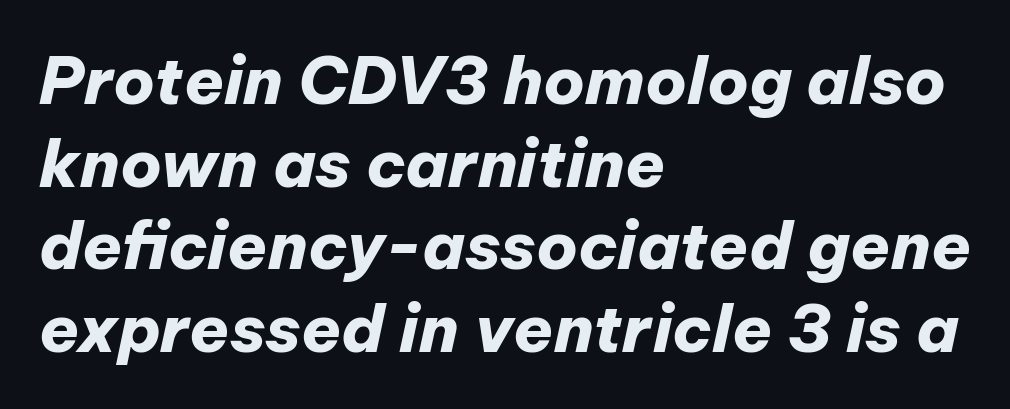
Q: Is the text bold? A: Yes.
Q: Is the text italic (slanted)? A: Yes, it leans right by about 12 degrees.
Q: Is the text underlined? A: No.
Q: How is the paragraph aligned? A: Left-aligned.
Q: Is the spacing between letters normal or unusually wide? A: Normal.
Q: Is the spacing between lines tight, normal or loose? A: Normal.
Q: Width (condensed, normal, or wide)? A: Normal.
Q: Stroke contrast? A: Low.
Q: x-height? A: Medium.
Q: Monospaced? A: No.
